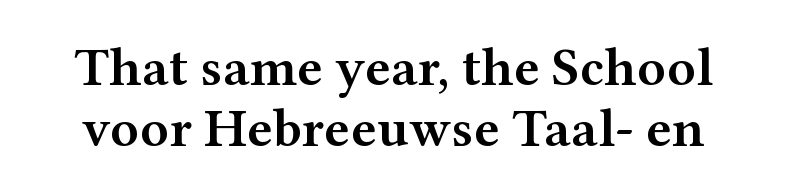
{"serif": "yes", "italic": "no", "bold": "semi", "weight": "semibold", "width": "wide", "stroke_contrast": "medium", "x_height": "medium", "monospaced": "no", "underline": "no", "line_spacing": "tight", "line_spacing_ratio": 1.11, "letter_spacing": "normal", "letter_spacing_em": 0.0, "glyph_px": 55}
